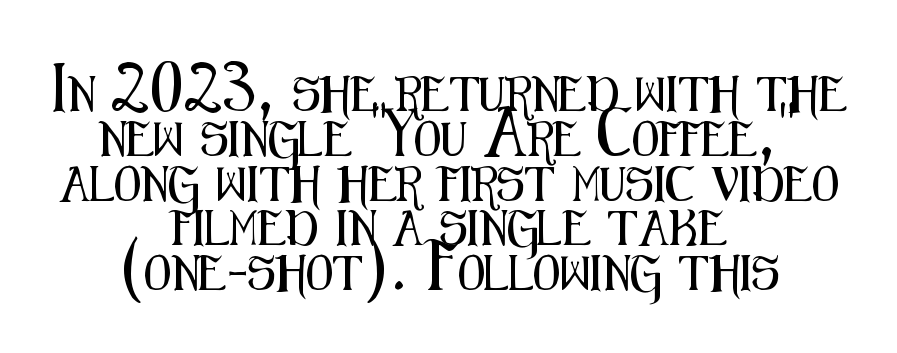
Q: Is the text italic (slanted)? A: No, it is upright.
Q: Is the text underlined? A: No.
Q: How is the paragraph aligned? A: Centered.
Q: Is the spacing between letters normal or unusually wide? A: Normal.
Q: Is the spacing between lines tight, normal or loose? A: Normal.
Q: Width (condensed, normal, or wide)? A: Condensed.
Q: Stroke contrast? A: Medium.
Q: x-height? A: Medium.
Q: Monospaced? A: No.
